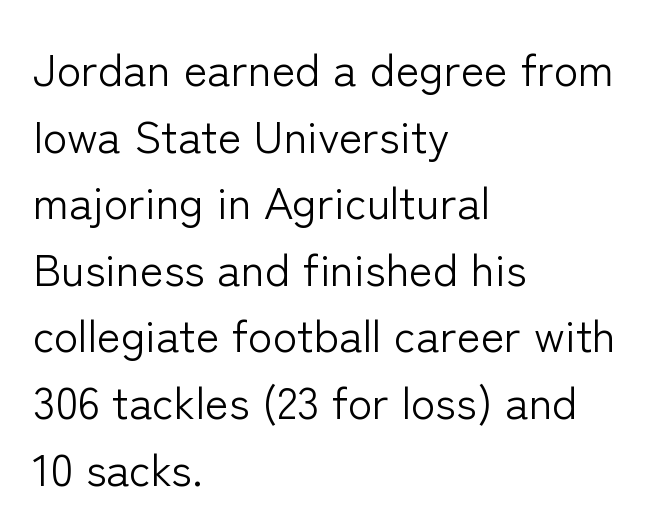
Q: Is the text bold? A: No.
Q: Is the text italic (slanted)? A: No, it is upright.
Q: Is the typeface a serif or a sans-serif typeface? A: Sans-serif.
Q: Is the text underlined? A: No.
Q: How is the paragraph aligned? A: Left-aligned.
Q: Is the spacing between letters normal or unusually wide? A: Normal.
Q: Is the spacing between lines tight, normal or loose? A: Normal.
Q: Width (condensed, normal, or wide)? A: Normal.
Q: Stroke contrast? A: Low.
Q: x-height? A: Medium.
Q: Monospaced? A: No.
